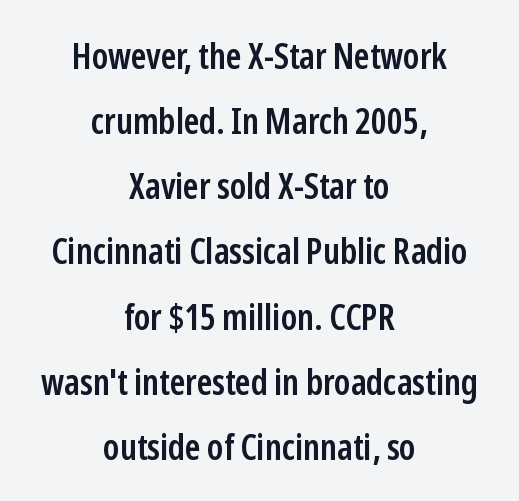
Q: Is the text bold? A: Semi-bold.
Q: Is the text italic (slanted)? A: No, it is upright.
Q: Is the typeface a serif or a sans-serif typeface? A: Sans-serif.
Q: Is the text underlined? A: No.
Q: How is the paragraph aligned? A: Centered.
Q: Is the spacing between letters normal or unusually wide? A: Normal.
Q: Width (condensed, normal, or wide)? A: Condensed.
Q: Stroke contrast? A: Low.
Q: x-height? A: Medium.
Q: Monospaced? A: No.
